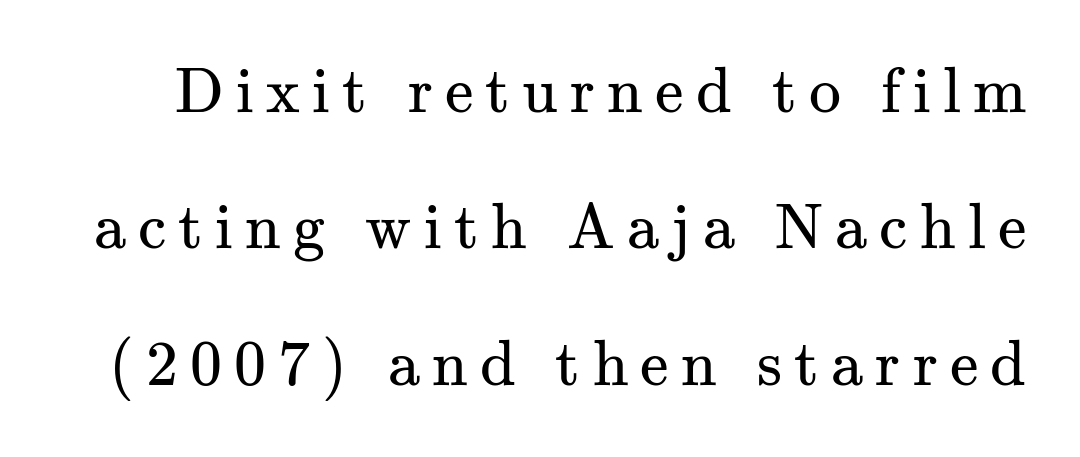
The image shows 64 px regular-weight serif type, upright; set loose line spacing (2.13x), not underlined; medium stroke contrast and a small x-height.
